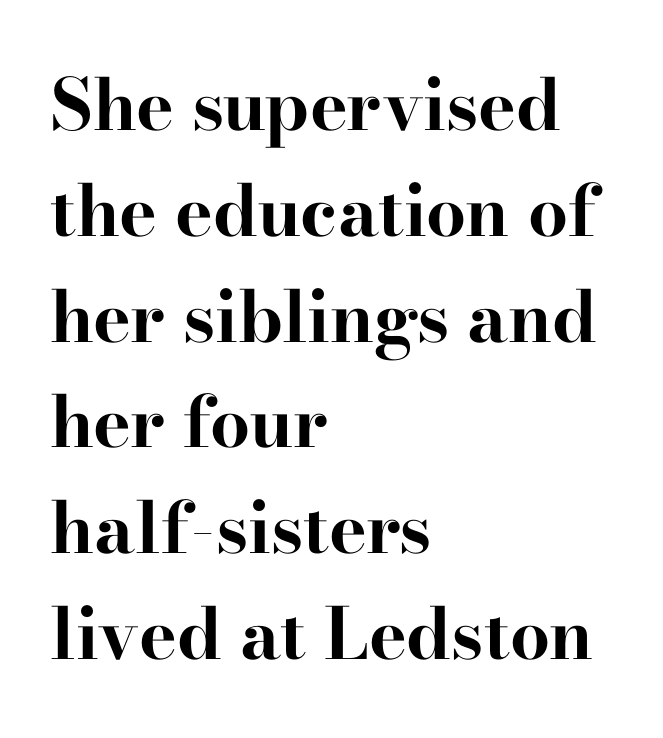
The rendering uses a moderate line-height, typical for paragraphs. This sample has the flowing, uneven cadence of proportional lettering. If you drew a line through each stem, it would be perfectly vertical. The face used here is rendered with its standard letterfit. Does the copy run flush right? No — it runs flush left.
